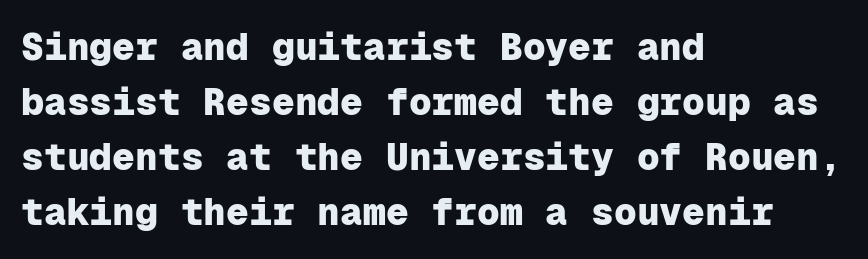
This is the regular roman posture of the typeface. This is sans-serif lettering, the kind often seen on screens and signage. A dark, heavy texture on the line: the type is bold. Students, observe: this is what conventionally led text looks like. Decoration check: the copy has no underline. The letterforms sit shoulder to shoulder at normal distance.
